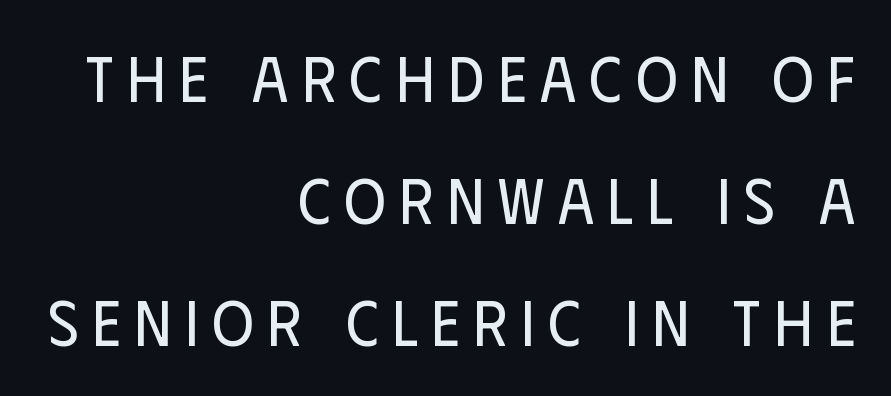
The image shows 64 px regular-weight, condensed sans-serif type, upright; set right-aligned, loose line spacing (1.91x), unusually wide letter spacing (+0.21 em), not underlined; low stroke contrast and a large x-height.
